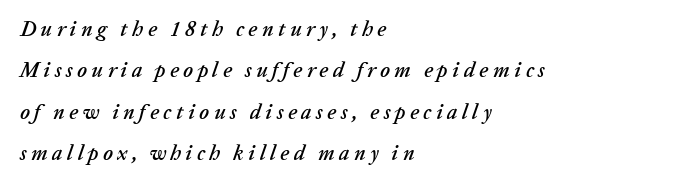
Rule under the text: the space is simply empty. Someone cranked the tracking dial way up on this one. Leftover space on each line is placed entirely after the last word. When letters slant like this, we call the style italic. Loosely led — the rows are spread out.
